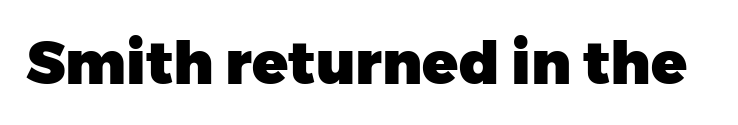
{"serif": "no", "italic": "no", "bold": "yes", "weight": "heavy", "width": "normal", "stroke_contrast": "low", "x_height": "medium", "monospaced": "no", "underline": "no", "letter_spacing": "normal", "letter_spacing_em": 0.0, "glyph_px": 59}
